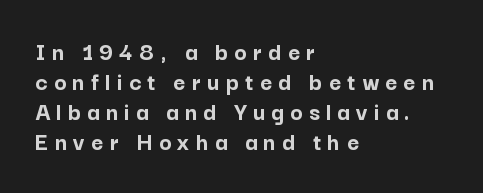
What's the leading like? Squeezed, with rows nearly overlapping. The ragged edge is on the right, which tells us the setting is flush left. Notice how thick the strokes are: this is what a full bold looks like. Quick note: underline off. This rendering widens character spacing well past its baseline value. The typography opts for an upright posture over an oblique one.
